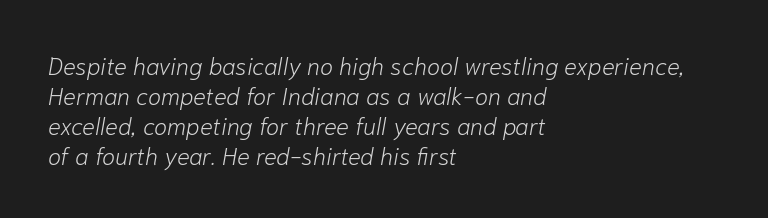
{"italic": "yes", "lean": "right", "slant_degrees": 10, "bold": "no", "underline": "no", "align": "left", "line_spacing": "normal", "line_spacing_ratio": 1.25, "letter_spacing": "normal", "letter_spacing_em": 0.0, "glyph_px": 24}
